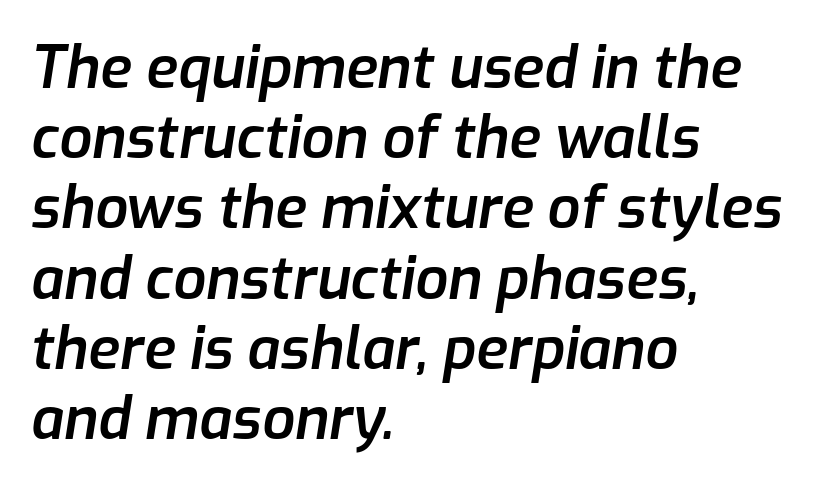
{"italic": "yes", "lean": "right", "slant_degrees": 9, "bold": "semi", "weight": "semibold", "width": "normal", "stroke_contrast": "low", "x_height": "medium", "monospaced": "no", "underline": "no", "align": "left", "line_spacing_ratio": 1.21, "letter_spacing": "normal", "letter_spacing_em": 0.0, "glyph_px": 58}
